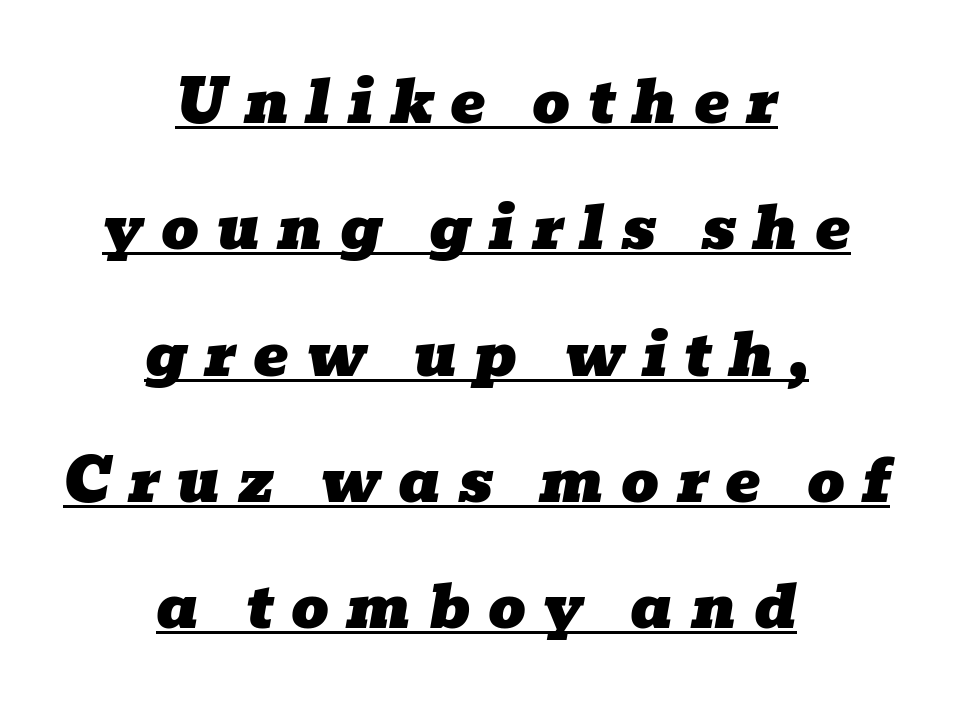
{"serif": "yes", "italic": "yes", "lean": "right", "slant_degrees": 10, "width": "wide", "stroke_contrast": "low", "x_height": "medium", "monospaced": "no", "underline": "yes", "align": "center", "line_spacing": "loose", "line_spacing_ratio": 2.14, "letter_spacing": "wide", "letter_spacing_em": 0.29, "glyph_px": 59}
